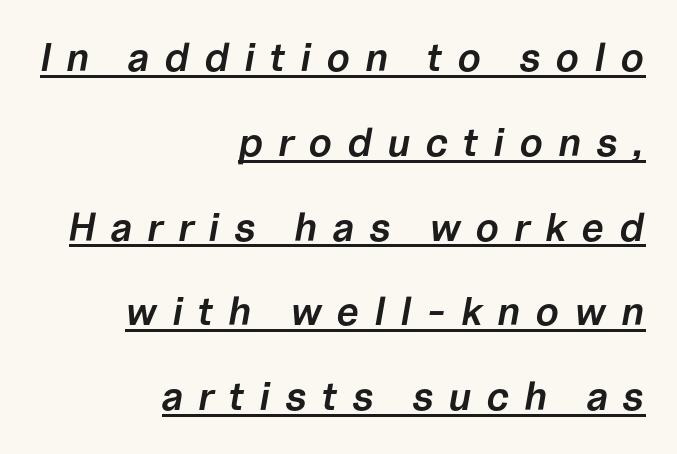
{"italic": "yes", "lean": "right", "slant_degrees": 10, "bold": "semi", "weight": "semibold", "width": "normal", "stroke_contrast": "low", "x_height": "medium", "monospaced": "no", "underline": "yes", "align": "right", "line_spacing": "loose", "line_spacing_ratio": 2.12, "letter_spacing": "wide", "letter_spacing_em": 0.37, "glyph_px": 40}
